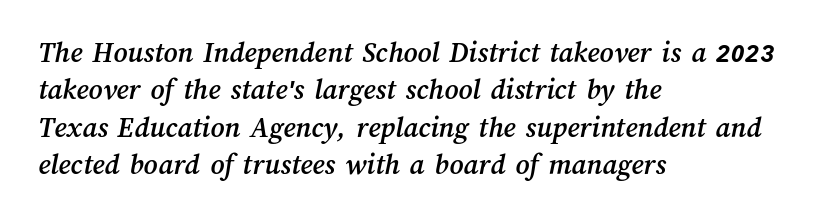
The image shows 30 px text type; set left-aligned, normal line spacing (1.25x), normal letter spacing, not underlined; medium stroke contrast and a medium x-height.
